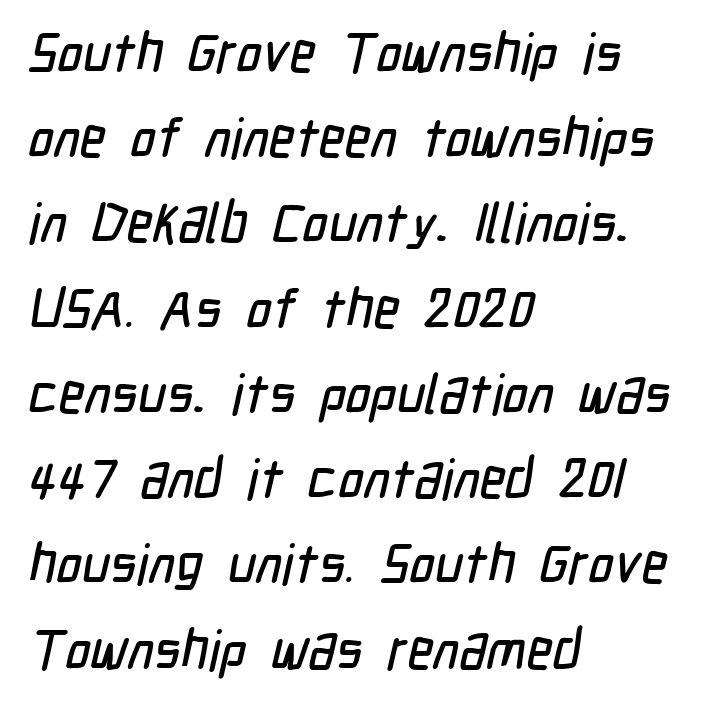
Q: Is the typeface a serif or a sans-serif typeface? A: Sans-serif.
Q: Is the text underlined? A: No.
Q: How is the paragraph aligned? A: Left-aligned.
Q: Is the spacing between letters normal or unusually wide? A: Normal.
Q: Is the spacing between lines tight, normal or loose? A: Normal.
Q: Width (condensed, normal, or wide)? A: Condensed.
Q: Stroke contrast? A: Low.
Q: x-height? A: Medium.
Q: Monospaced? A: No.
